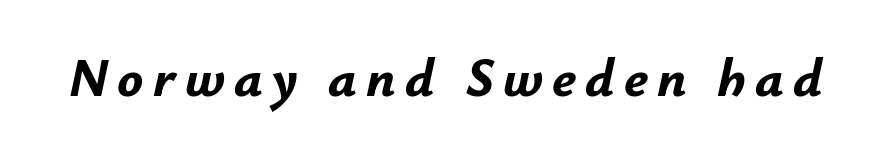
Each row of text sits above clean, open space. The typesetting leans heavy: a genuine bold. Each letter keeps its own natural width here, so spacing adapts to shape. Italic: yes, the glyphs are oblique.
